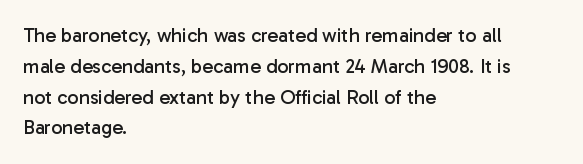
The image shows 20 px text type, upright; set left-aligned, normal line spacing (1.54x), normal letter spacing, not underlined.
